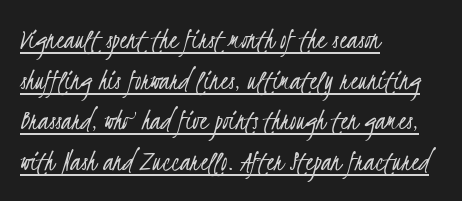
{"serif": "no", "bold": "no", "weight": "light", "width": "condensed", "stroke_contrast": "low", "x_height": "small", "monospaced": "no", "underline": "yes", "align": "left", "line_spacing": "normal", "line_spacing_ratio": 1.31, "letter_spacing": "normal", "letter_spacing_em": 0.0, "glyph_px": 31}
